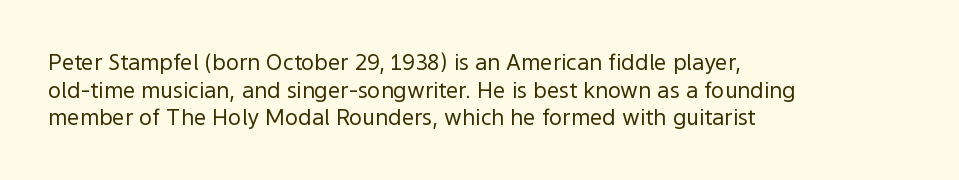
The image shows 22 px text type, upright; set left-aligned, normal line spacing (1.26x), normal letter spacing, not underlined.
